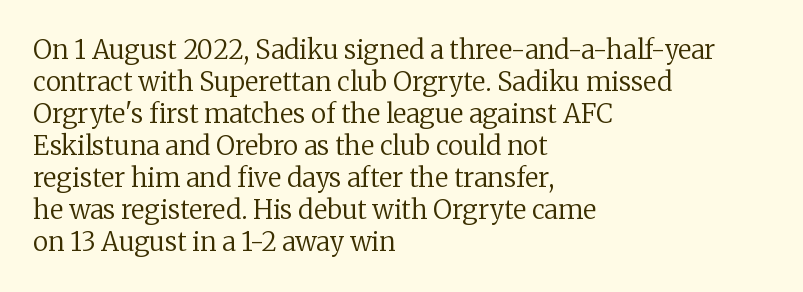
{"italic": "no", "bold": "no", "underline": "no", "align": "left", "line_spacing_ratio": 1.23, "letter_spacing": "normal", "letter_spacing_em": 0.0, "glyph_px": 26}
